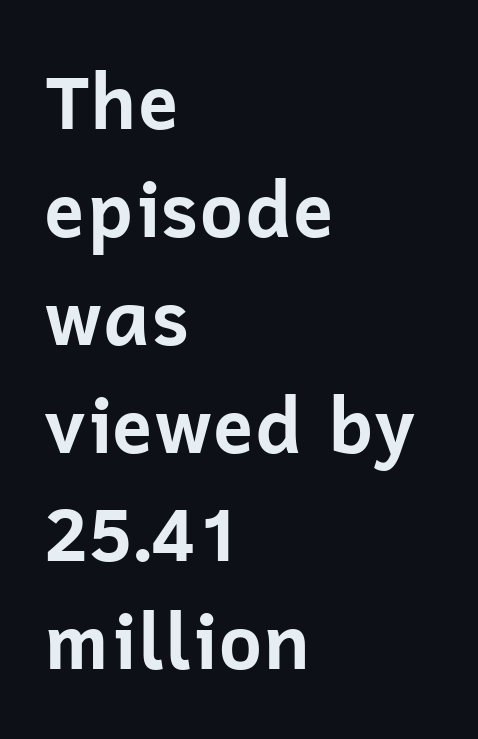
These lines are set flush left with a ragged right edge. The passage shown stacks its lines at a standard gap. A typesetter would mark this as roman, not italic. The type family on display is of the sans-serif kind. Varying glyph widths throughout — classic text-font behaviour. The zone under the glyphs is completely vacant.
